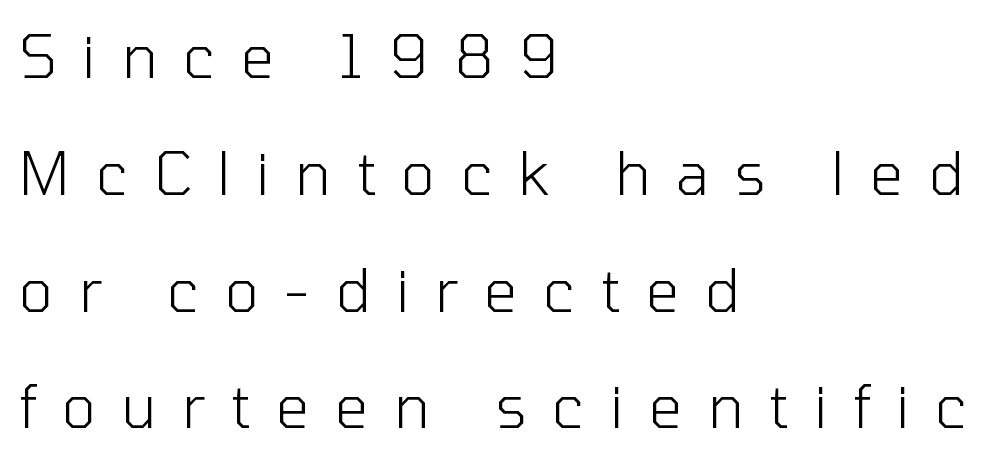
Q: Is the text bold? A: No.
Q: Is the text italic (slanted)? A: No, it is upright.
Q: Is the typeface a serif or a sans-serif typeface? A: Sans-serif.
Q: Is the text underlined? A: No.
Q: How is the paragraph aligned? A: Left-aligned.
Q: Is the spacing between letters normal or unusually wide? A: Unusually wide.
Q: Is the spacing between lines tight, normal or loose? A: Loose.
Q: Width (condensed, normal, or wide)? A: Normal.
Q: Stroke contrast? A: Low.
Q: x-height? A: Medium.
Q: Monospaced? A: No.
